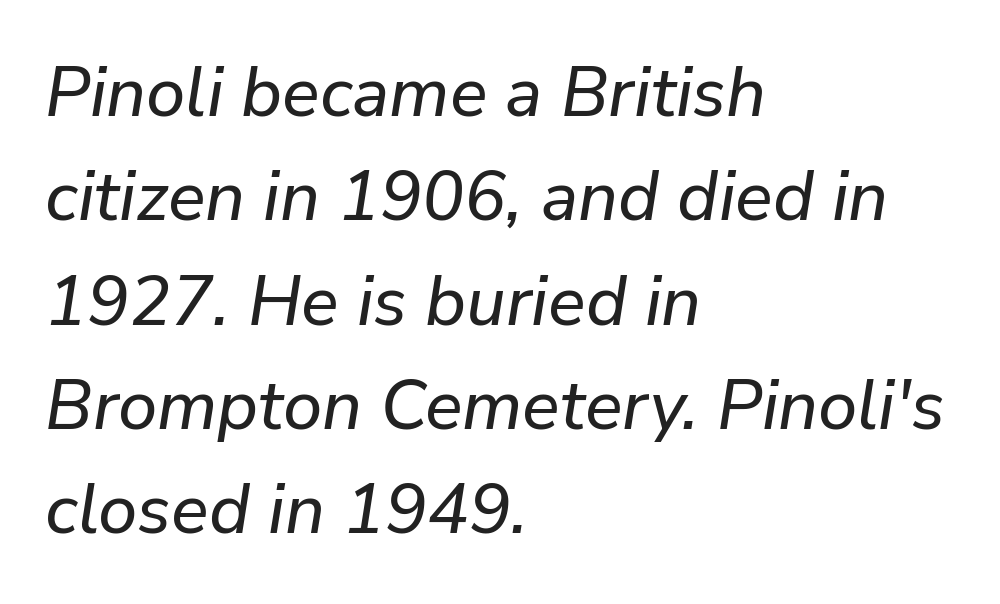
Q: Is the text italic (slanted)? A: Yes, it leans right by about 9 degrees.
Q: Is the text underlined? A: No.
Q: How is the paragraph aligned? A: Left-aligned.
Q: Is the spacing between letters normal or unusually wide? A: Normal.
Q: Is the spacing between lines tight, normal or loose? A: Normal.
Q: Width (condensed, normal, or wide)? A: Normal.
Q: Stroke contrast? A: Low.
Q: x-height? A: Medium.
Q: Monospaced? A: No.
